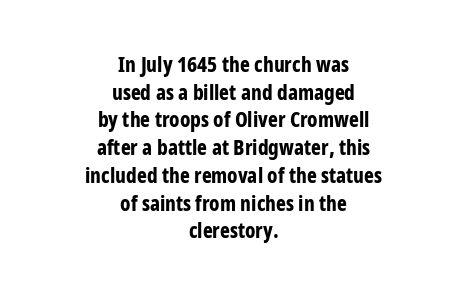
The image shows 21 px bold type, upright; set centered, normal line spacing (1.32x), normal letter spacing, not underlined.
